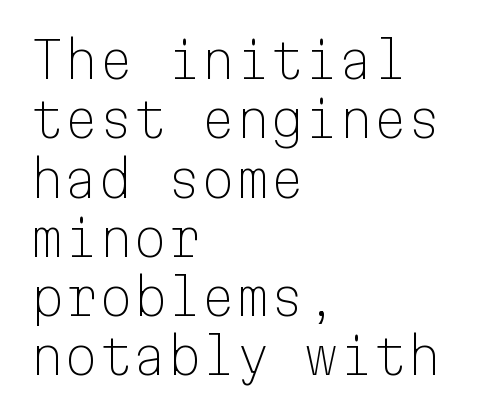
Counters stay open thanks to moderate or lighter strokes. Think of a typewriter: that constant character pitch is what you see here. Posture: straight, roman, zero tilt. Underline: absent. The line texture is even and compact thanks to regular tracking. Typeset ragged right — the left edge is the straight one.
